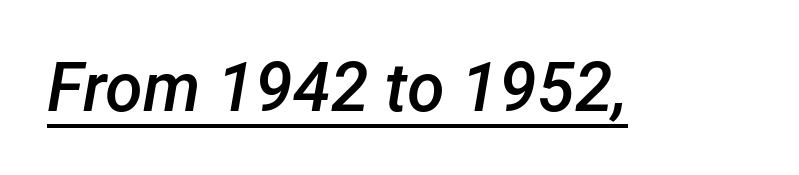
These lines are rendered in a variable-pitch font. The strokes are fattened partway — semibold, not bold. You can see a thin bar hugging the bottom of the glyphs. Nothing unusual about the tracking: characters are spaced as the font intends. The text carries the slant typical of an italic or oblique font.
